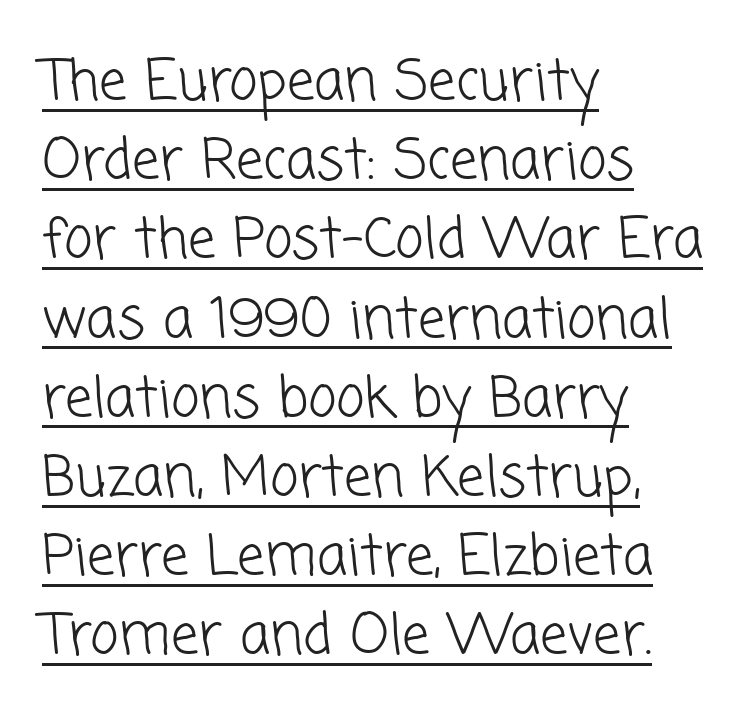
Caption: face not bold, strokes unweighted. Each letter's strokes conclude bluntly, with no projecting serifs. Compared with typical body copy, the letter spacing here is the same. Short and long lines alike share a common starting point at left. Spacing verdict: proportional, widths tailored to each character.
